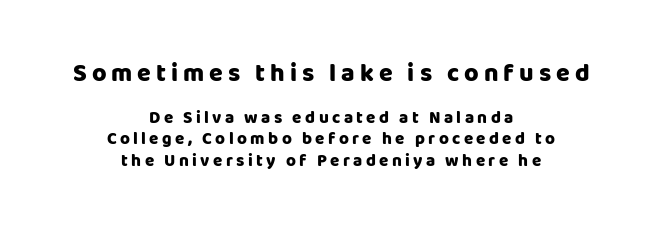
The image shows 25 px bold type, upright; set centered, normal line spacing (1.25x), unusually wide letter spacing (+0.2 em), not underlined; the first (top) block is 1.47x larger.
